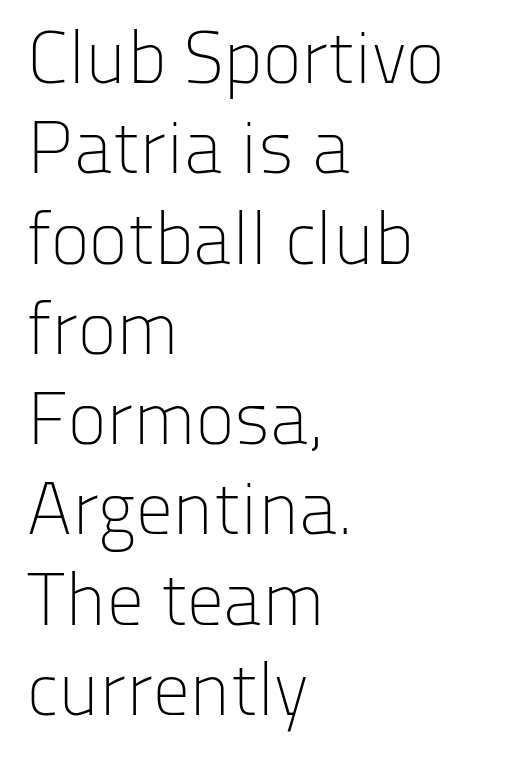
The image shows 74 px light sans-serif type, upright; set left-aligned, line spacing 1.22x, normal letter spacing, not underlined; low stroke contrast and a medium x-height.
